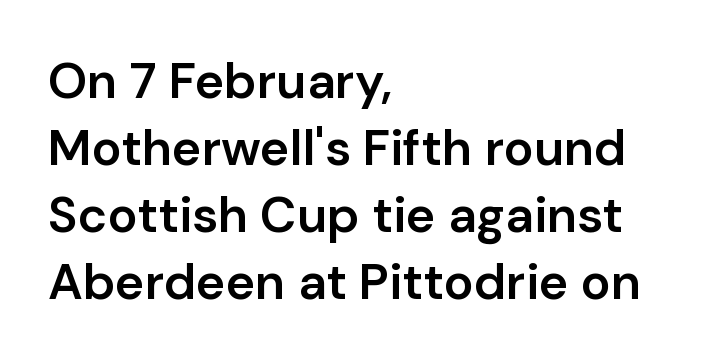
{"serif": "no", "italic": "no", "bold": "semi", "weight": "semibold", "width": "normal", "stroke_contrast": "low", "x_height": "medium", "monospaced": "no", "underline": "no", "align": "left", "line_spacing": "normal", "line_spacing_ratio": 1.34, "letter_spacing": "normal", "letter_spacing_em": 0.0, "glyph_px": 50}
